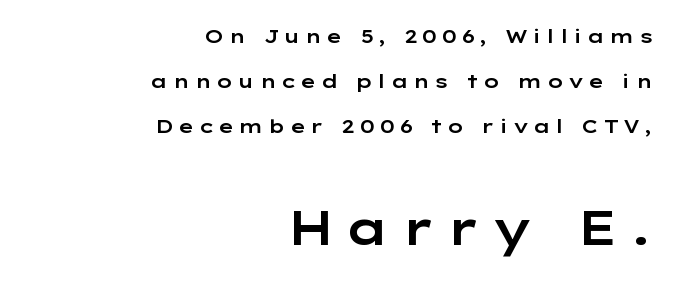
The space between consecutive lines is lavish. Think of a printed novel: that variable character pitch is what you see here. The text block is weighted toward the right margin, trailing off unevenly leftward. The following chunk of copy outweighs the initial chunk in type size. Quick note: not italic, upright. Underlining? Definitely not there.
